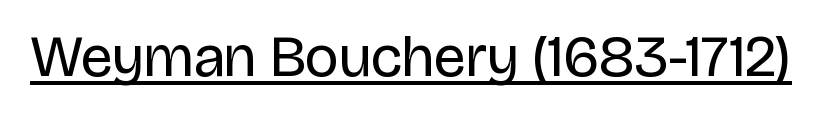
{"serif": "no", "italic": "no", "bold": "no", "weight": "regular", "width": "normal", "stroke_contrast": "low", "x_height": "large", "monospaced": "no", "underline": "yes", "letter_spacing": "normal", "letter_spacing_em": 0.0, "glyph_px": 59}
